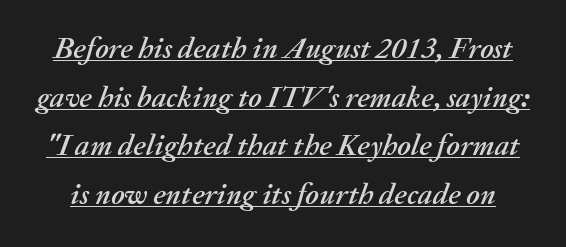
The image shows 30 px text type, italic (leaning right); set normal line spacing (1.62x), normal letter spacing, underlined; medium stroke contrast and a medium x-height.
